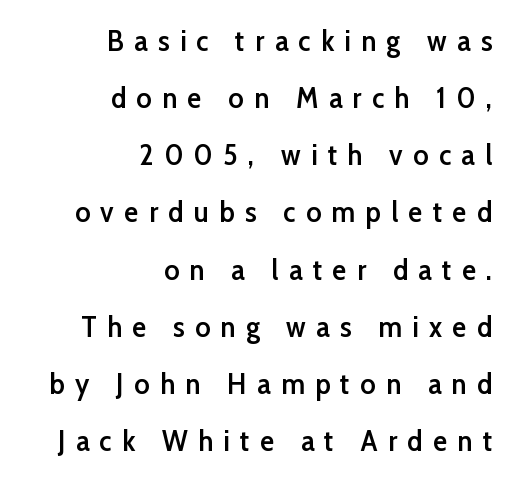
Q: Is the text bold? A: Semi-bold.
Q: Is the text italic (slanted)? A: No, it is upright.
Q: Is the typeface a serif or a sans-serif typeface? A: Sans-serif.
Q: Is the text underlined? A: No.
Q: How is the paragraph aligned? A: Right-aligned.
Q: Is the spacing between letters normal or unusually wide? A: Unusually wide.
Q: Is the spacing between lines tight, normal or loose? A: Loose.
Q: Width (condensed, normal, or wide)? A: Normal.
Q: Stroke contrast? A: Low.
Q: x-height? A: Medium.
Q: Monospaced? A: No.
